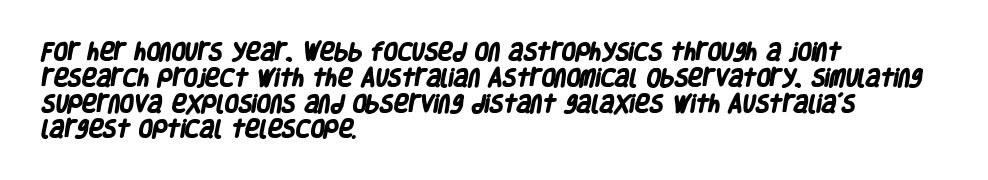
Summary of vertical rhythm: regular, with standard interline spacing. The passage is arranged the way most books set body copy — flush left. The characters look thick and weighty, a clear bold. Underlining? Definitely not there. No extra tracking has been applied to these lines.
